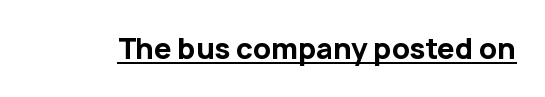
{"serif": "no", "italic": "no", "bold": "yes", "weight": "bold", "width": "normal", "stroke_contrast": "low", "x_height": "medium", "monospaced": "no", "underline": "yes", "letter_spacing": "normal", "letter_spacing_em": 0.0, "glyph_px": 28}
